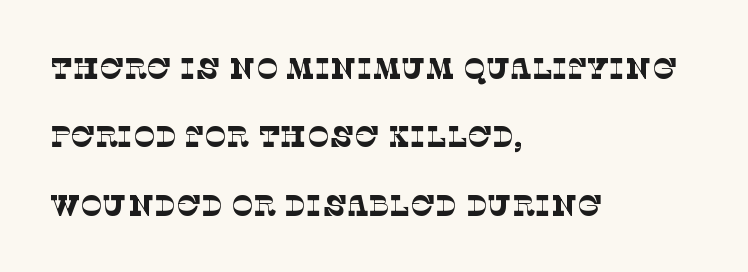
Q: Is the text bold? A: No.
Q: Is the typeface a serif or a sans-serif typeface? A: Serif.
Q: Is the text underlined? A: No.
Q: How is the paragraph aligned? A: Left-aligned.
Q: Is the spacing between letters normal or unusually wide? A: Normal.
Q: Is the spacing between lines tight, normal or loose? A: Loose.
Q: Width (condensed, normal, or wide)? A: Normal.
Q: Stroke contrast? A: Low.
Q: x-height? A: Large.
Q: Monospaced? A: No.
